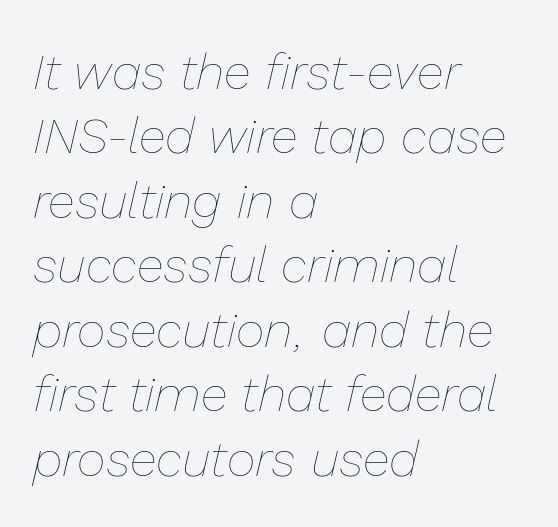
{"italic": "yes", "lean": "right", "slant_degrees": 13, "bold": "no", "weight": "thin", "width": "normal", "stroke_contrast": "low", "x_height": "medium", "monospaced": "no", "underline": "no", "align": "left", "line_spacing": "normal", "line_spacing_ratio": 1.29, "letter_spacing": "normal", "letter_spacing_em": 0.0, "glyph_px": 50}
